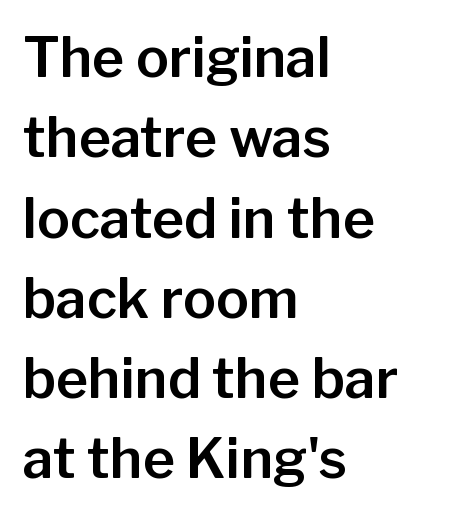
Q: Is the text italic (slanted)? A: No, it is upright.
Q: Is the typeface a serif or a sans-serif typeface? A: Sans-serif.
Q: Is the text underlined? A: No.
Q: How is the paragraph aligned? A: Left-aligned.
Q: Is the spacing between letters normal or unusually wide? A: Normal.
Q: Is the spacing between lines tight, normal or loose? A: Normal.
Q: Width (condensed, normal, or wide)? A: Normal.
Q: Stroke contrast? A: Low.
Q: x-height? A: Medium.
Q: Monospaced? A: No.
